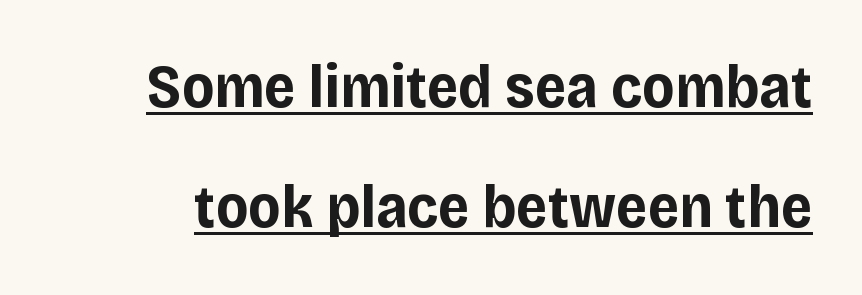
The image shows 61 px bold sans-serif type, upright; set loose line spacing (1.97x), normal letter spacing, underlined; low stroke contrast and a large x-height.
